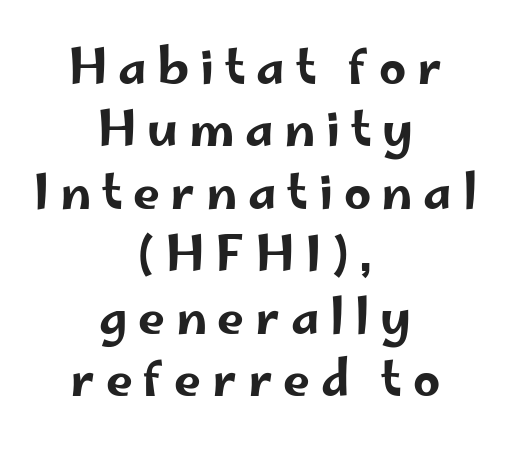
{"serif": "no", "italic": "no", "width": "wide", "stroke_contrast": "low", "x_height": "small", "monospaced": "no", "underline": "no", "align": "center", "line_spacing": "normal", "line_spacing_ratio": 1.3, "letter_spacing": "wide", "letter_spacing_em": 0.22, "glyph_px": 48}
